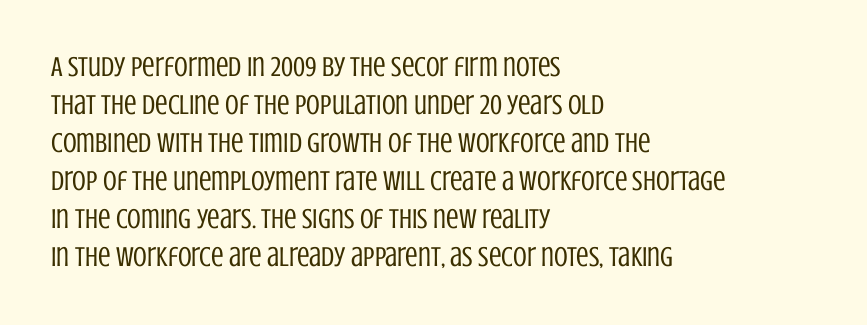
The image shows 28 px regular-weight, condensed sans-serif type, upright; set left-aligned, normal line spacing (1.36x), normal letter spacing, not underlined; low stroke contrast and a large x-height.
